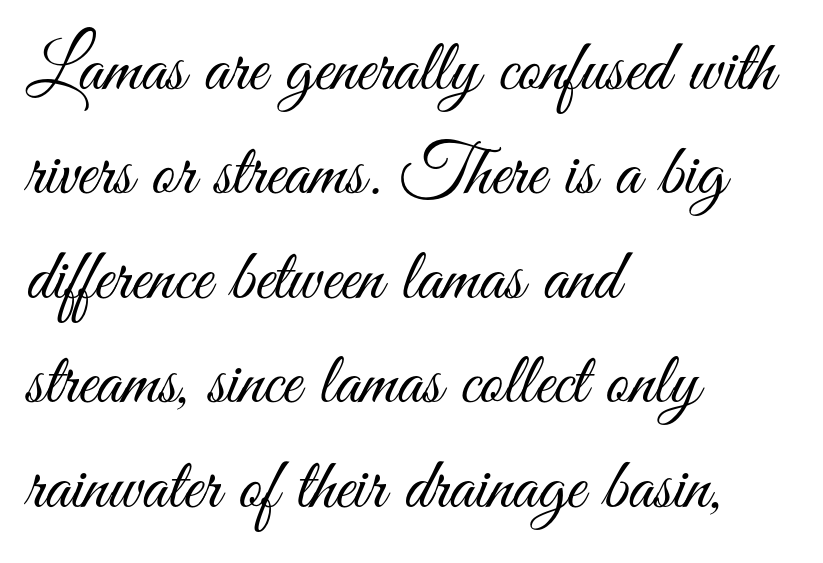
Q: Is the text bold? A: No.
Q: Is the text italic (slanted)? A: Yes.
Q: Is the typeface a serif or a sans-serif typeface? A: Sans-serif.
Q: Is the text underlined? A: No.
Q: How is the paragraph aligned? A: Left-aligned.
Q: Is the spacing between letters normal or unusually wide? A: Normal.
Q: Is the spacing between lines tight, normal or loose? A: Normal.
Q: Width (condensed, normal, or wide)? A: Condensed.
Q: Stroke contrast? A: Medium.
Q: x-height? A: Small.
Q: Monospaced? A: No.
